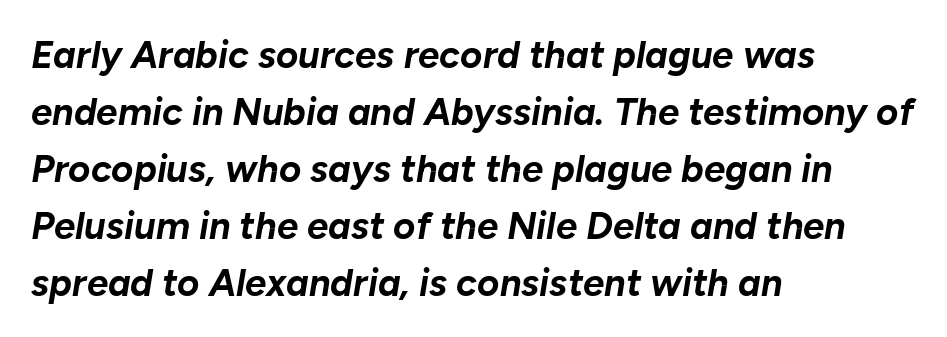
{"italic": "yes", "lean": "right", "slant_degrees": 10, "bold": "yes", "weight": "bold", "width": "normal", "stroke_contrast": "low", "x_height": "medium", "monospaced": "no", "underline": "no", "align": "left", "line_spacing": "normal", "line_spacing_ratio": 1.5, "letter_spacing": "normal", "letter_spacing_em": 0.0, "glyph_px": 38}
